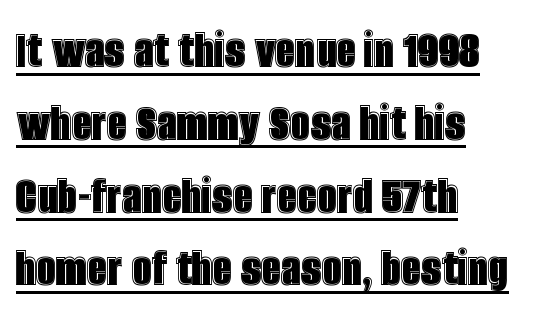
Q: Is the text italic (slanted)? A: No, it is upright.
Q: Is the text underlined? A: Yes.
Q: How is the paragraph aligned? A: Left-aligned.
Q: Is the spacing between letters normal or unusually wide? A: Normal.
Q: Is the spacing between lines tight, normal or loose? A: Normal.
Q: Width (condensed, normal, or wide)? A: Condensed.
Q: x-height? A: Large.
Q: Monospaced? A: No.
